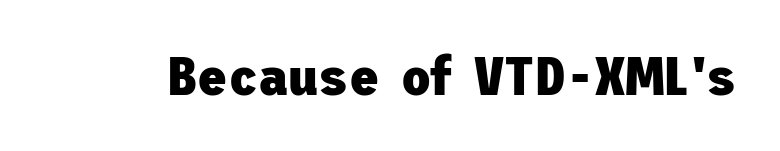
The image shows 55 px heavy sans-serif type, upright; set normal letter spacing, not underlined; low stroke contrast and a medium x-height.
